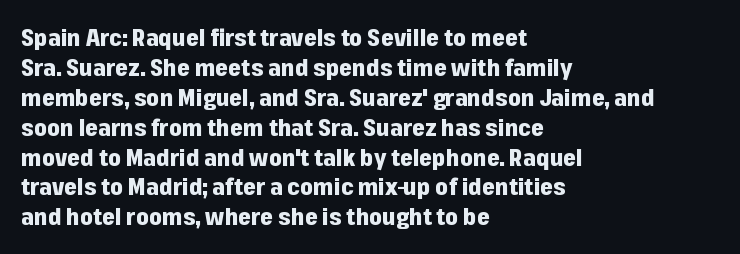
Designer's note — italics off, roman on. Clear beneath every line of the passage. Set as a true bold cut, around the 700 mark. How would I describe the line gaps? Plain and ordinary.
